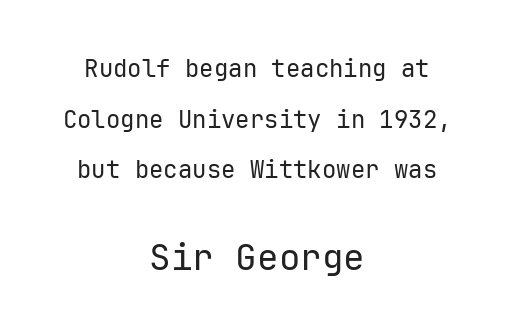
Every character here occupies the same horizontal width, giving the sample a typewriter-like rhythm. Casual observation: everything's sitting right in the middle. Each row of text sits above clean, open space. The block of text is sparse from top to bottom, with ample space between rows. Stems here are at most as thick as an everyday book face.
